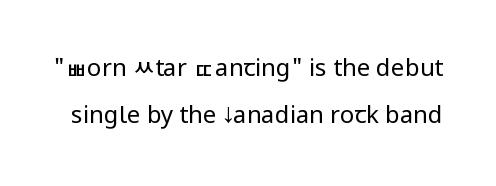
Vertical strokes here are truly vertical. Only glyphs here, with clear space below each row. The line texture is even and compact thanks to regular tracking. Does the leading feel generous? Absolutely, it's lavish. Summary of weight: not heavy and not bold.
